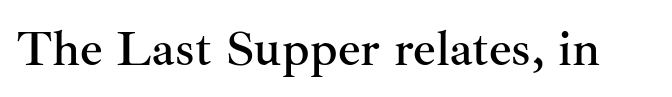
Q: Is the text italic (slanted)? A: No, it is upright.
Q: Is the typeface a serif or a sans-serif typeface? A: Serif.
Q: Is the text underlined? A: No.
Q: Is the spacing between letters normal or unusually wide? A: Normal.
Q: Width (condensed, normal, or wide)? A: Normal.
Q: Stroke contrast? A: Medium.
Q: x-height? A: Small.
Q: Monospaced? A: No.
